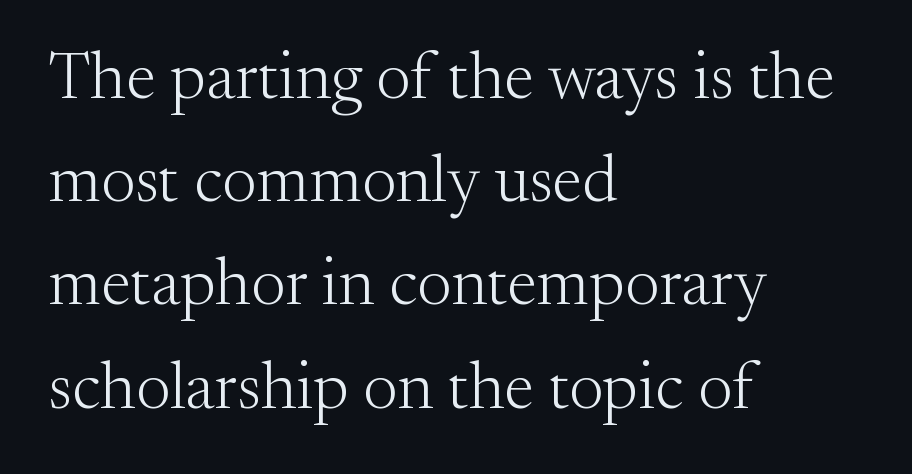
{"serif": "yes", "italic": "no", "bold": "no", "weight": "light", "width": "normal", "stroke_contrast": "medium", "x_height": "small", "monospaced": "no", "underline": "no", "align": "left", "line_spacing": "normal", "line_spacing_ratio": 1.54, "letter_spacing": "normal", "letter_spacing_em": 0.0, "glyph_px": 67}
